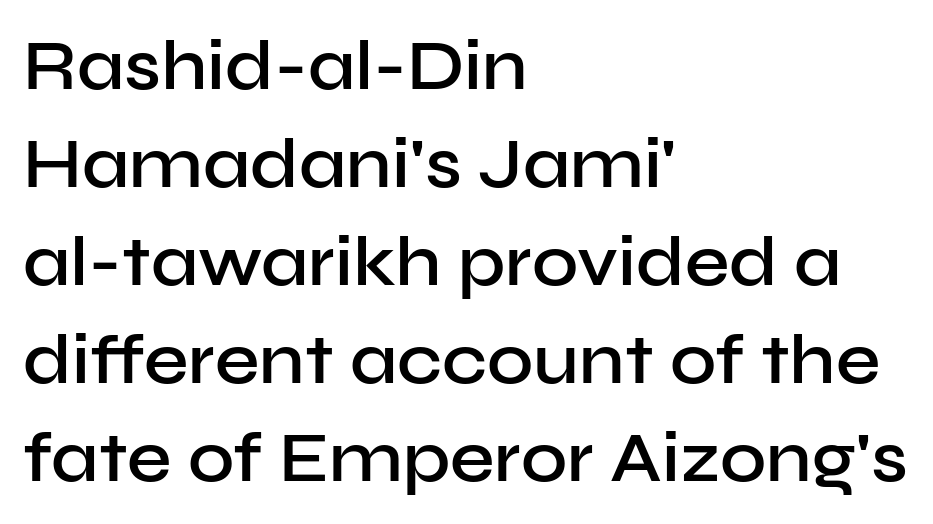
{"serif": "no", "italic": "no", "bold": "semi", "weight": "semibold", "width": "normal", "stroke_contrast": "low", "x_height": "medium", "monospaced": "no", "underline": "no", "align": "left", "line_spacing": "normal", "line_spacing_ratio": 1.38, "letter_spacing": "normal", "letter_spacing_em": 0.0, "glyph_px": 71}
